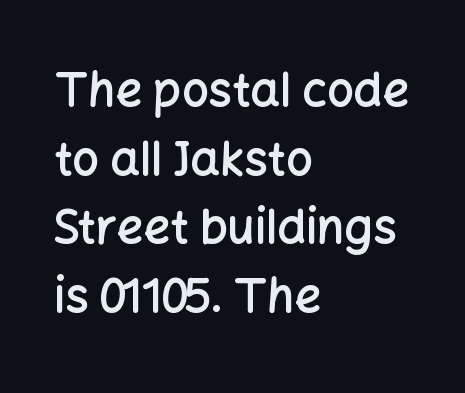
The image shows 47 px semibold sans-serif type, upright; set left-aligned, normal line spacing (1.46x), normal letter spacing, not underlined; low stroke contrast and a medium x-height.
